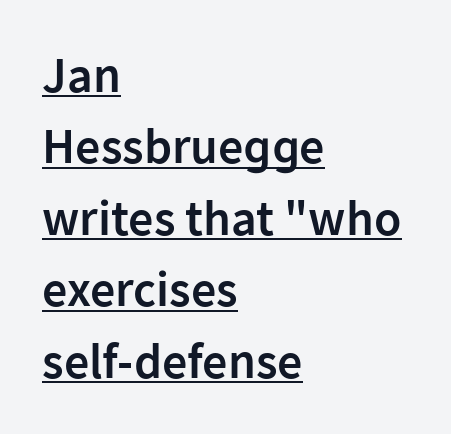
{"serif": "no", "italic": "no", "bold": "semi", "weight": "semibold", "width": "normal", "stroke_contrast": "low", "x_height": "medium", "monospaced": "no", "underline": "yes", "align": "left", "line_spacing": "normal", "line_spacing_ratio": 1.43, "letter_spacing": "normal", "letter_spacing_em": 0.0, "glyph_px": 50}
